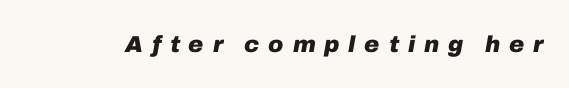
How heavy is the stroke? Heavy — this is a bold. Quick note: italic. The strip under each line holds only bare page. Compared with typical body copy, the letter spacing here is much looser.
